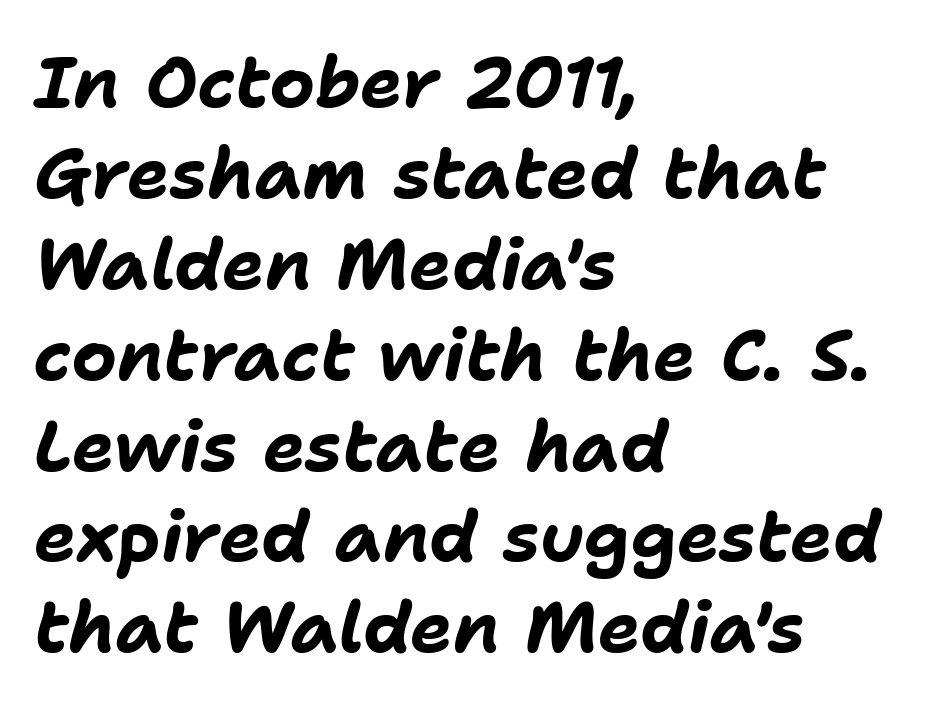
The image shows 71 px bold type, italic (leaning right); set left-aligned, normal line spacing (1.28x), normal letter spacing, not underlined; low stroke contrast and a medium x-height.
